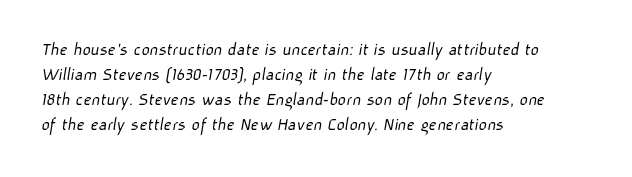
The image shows 20 px text type; set left-aligned, normal line spacing (1.25x), normal letter spacing, not underlined.
